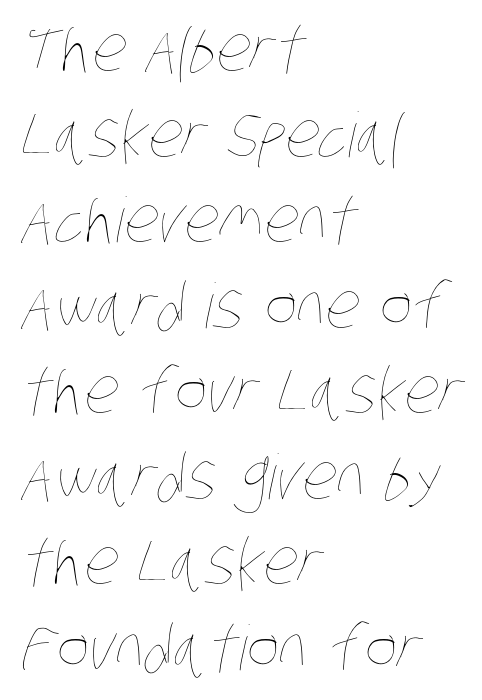
{"bold": "no", "weight": "thin", "width": "condensed", "stroke_contrast": "low", "x_height": "large", "monospaced": "no", "underline": "no", "align": "left", "line_spacing": "normal", "line_spacing_ratio": 1.38, "letter_spacing": "normal", "letter_spacing_em": 0.0, "glyph_px": 62}
